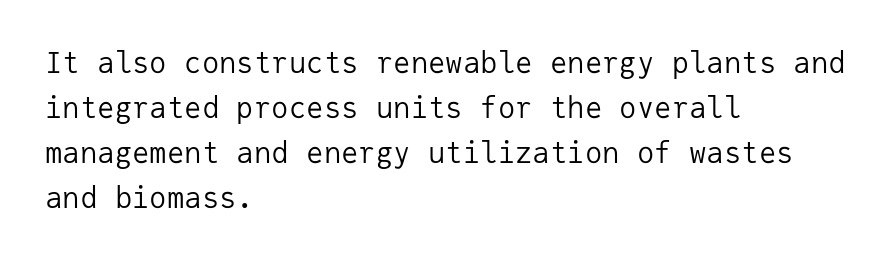
{"serif": "no", "italic": "no", "bold": "no", "weight": "regular", "width": "normal", "stroke_contrast": "low", "x_height": "medium", "monospaced": "yes", "underline": "no", "align": "left", "line_spacing": "normal", "line_spacing_ratio": 1.55, "letter_spacing": "normal", "letter_spacing_em": 0.0, "glyph_px": 29}
